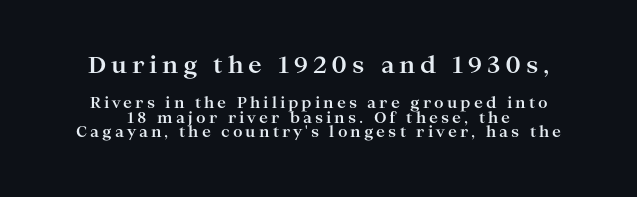
Caption: upper text group enlarged, lower text group reduced. Is the letter spacing exaggerated? Yes — the characters are pushed far apart. Unmarked baselines from the first word to the last. Line spacing here is tight. You can tell it's not italic because the verticals are truly vertical. These lines carry a lot of weight — the face is fully bold.
